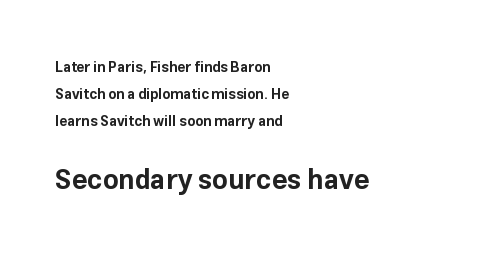
Q: Is the text bold? A: Yes.
Q: Is the text italic (slanted)? A: No, it is upright.
Q: Is the text underlined? A: No.
Q: How is the paragraph aligned? A: Left-aligned.
Q: Is the spacing between letters normal or unusually wide? A: Normal.
Q: Is the spacing between lines tight, normal or loose? A: Loose.
Q: Which block of text is set in a larger size, the first (top) or the second (bottom)? A: The second (bottom) one.
